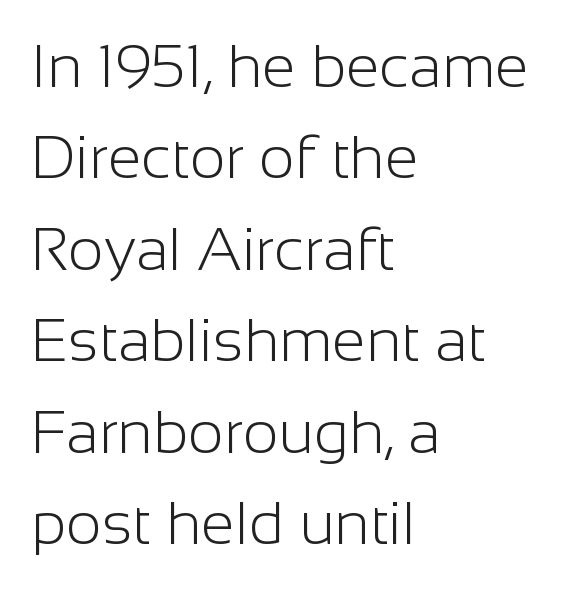
Q: Is the text bold? A: No.
Q: Is the text italic (slanted)? A: No, it is upright.
Q: Is the typeface a serif or a sans-serif typeface? A: Sans-serif.
Q: Is the text underlined? A: No.
Q: How is the paragraph aligned? A: Left-aligned.
Q: Is the spacing between letters normal or unusually wide? A: Normal.
Q: Is the spacing between lines tight, normal or loose? A: Normal.
Q: Width (condensed, normal, or wide)? A: Normal.
Q: Stroke contrast? A: Low.
Q: x-height? A: Medium.
Q: Monospaced? A: No.
